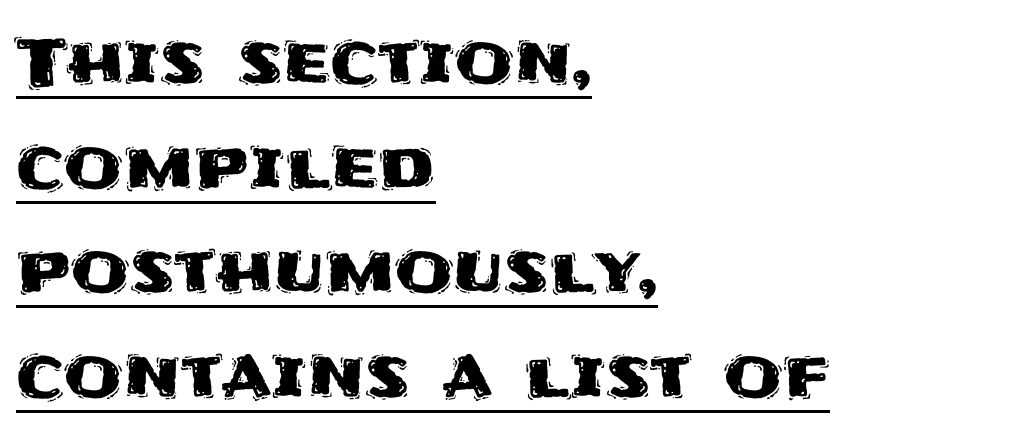
The image shows 67 px sans-serif type, upright; set left-aligned, normal line spacing (1.56x), normal letter spacing, underlined; medium stroke contrast and a large x-height.
